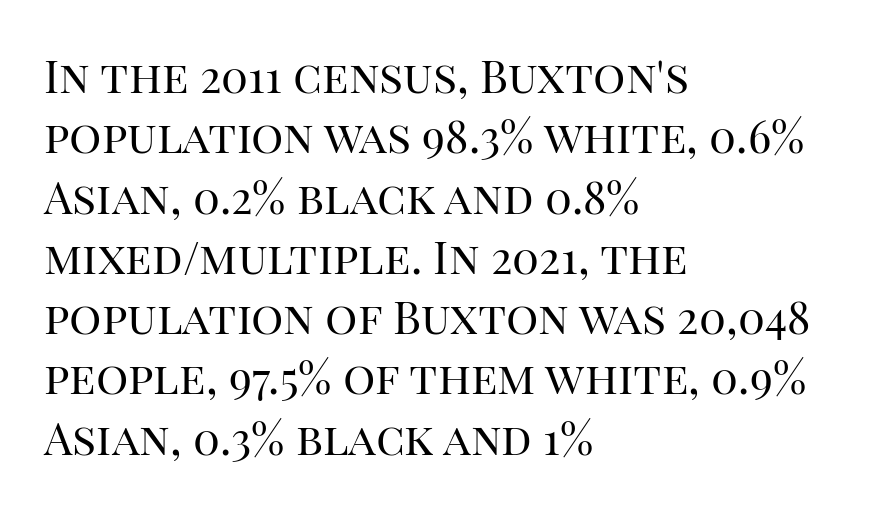
Q: Is the text bold? A: No.
Q: Is the text italic (slanted)? A: No, it is upright.
Q: Is the typeface a serif or a sans-serif typeface? A: Serif.
Q: Is the text underlined? A: No.
Q: How is the paragraph aligned? A: Left-aligned.
Q: Is the spacing between letters normal or unusually wide? A: Normal.
Q: Is the spacing between lines tight, normal or loose? A: Normal.
Q: Width (condensed, normal, or wide)? A: Normal.
Q: Stroke contrast? A: High.
Q: x-height? A: Large.
Q: Monospaced? A: No.
